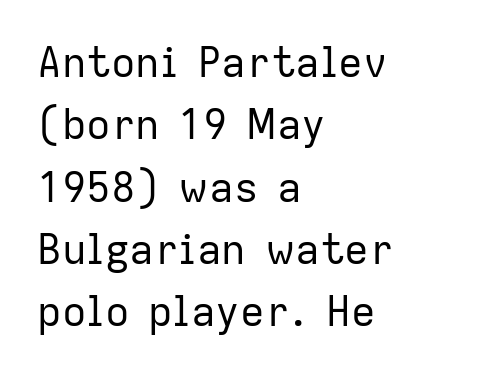
{"serif": "no", "italic": "no", "bold": "no", "weight": "regular", "width": "normal", "stroke_contrast": "low", "x_height": "medium", "monospaced": "no", "underline": "no", "align": "left", "line_spacing": "normal", "line_spacing_ratio": 1.52, "letter_spacing": "normal", "letter_spacing_em": 0.0, "glyph_px": 41}
